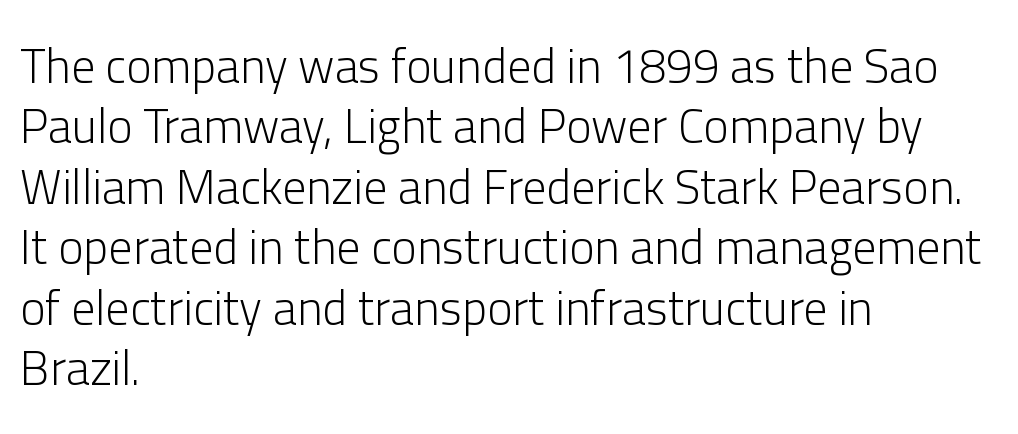
{"serif": "no", "italic": "no", "bold": "no", "weight": "light", "width": "normal", "stroke_contrast": "low", "x_height": "medium", "monospaced": "no", "underline": "no", "align": "left", "line_spacing": "normal", "line_spacing_ratio": 1.26, "letter_spacing": "normal", "letter_spacing_em": 0.0, "glyph_px": 48}
